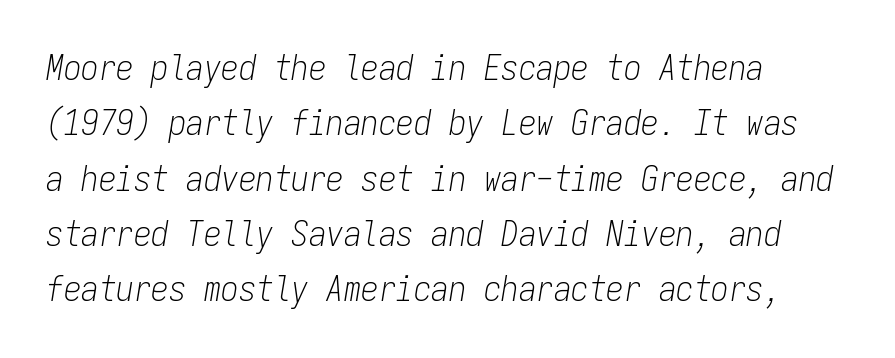
The string is rendered with underlining switched off. The space between consecutive lines is moderate. Think of a typewriter: that constant character pitch is what you see here. Students, note that the glyphs here touch the page at normal intervals. Each line starts at the same left margin while the right side varies.
